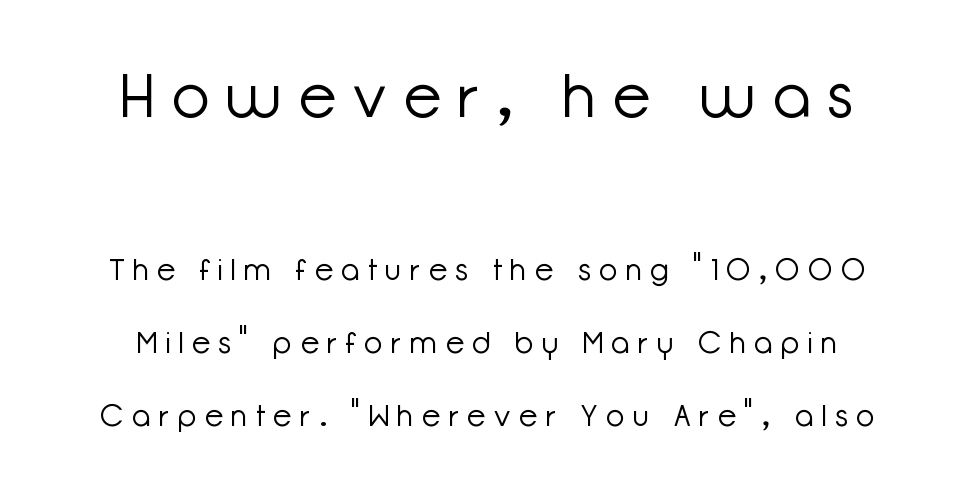
The image shows 61 px light sans-serif type, upright; set centered, loose line spacing (2.42x), unusually wide letter spacing (+0.29 em), not underlined; the first (top) block is 2.03x larger; low stroke contrast and a medium x-height.
